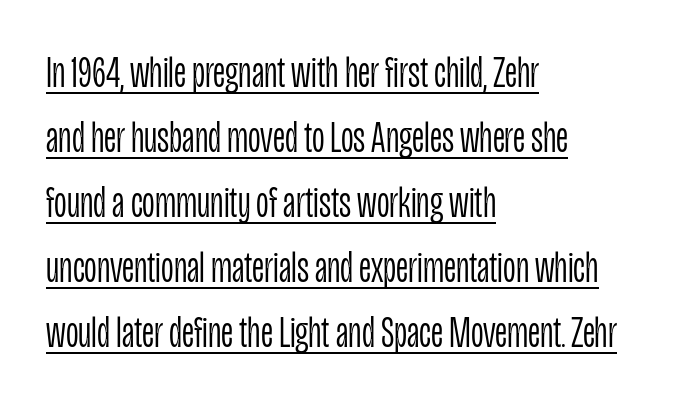
Weight class: somewhere from thin through regular. Is there an underline? Yes — a line sits under the letters. Leading matches the norm, producing a regular column. Are there feet on the stems? There aren't — it's a sans. You could not count columns in this text — the font is proportionally spaced. Notice how the passage keeps a crisp vertical edge on the left only.
